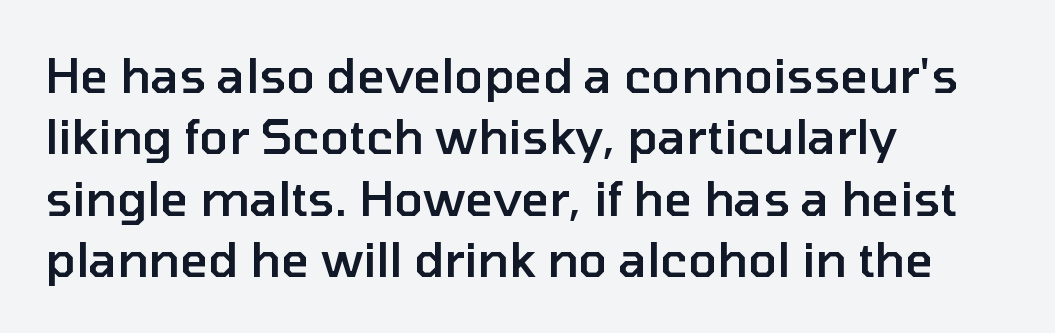
Q: Is the text bold? A: Semi-bold.
Q: Is the text italic (slanted)? A: No, it is upright.
Q: Is the typeface a serif or a sans-serif typeface? A: Sans-serif.
Q: Is the text underlined? A: No.
Q: How is the paragraph aligned? A: Left-aligned.
Q: Is the spacing between letters normal or unusually wide? A: Normal.
Q: Is the spacing between lines tight, normal or loose? A: Normal.
Q: Width (condensed, normal, or wide)? A: Normal.
Q: Stroke contrast? A: Low.
Q: x-height? A: Medium.
Q: Monospaced? A: No.
